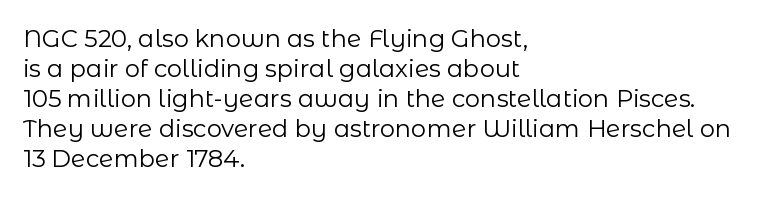
The image shows 24 px text type, upright; set left-aligned, normal line spacing (1.25x), normal letter spacing, not underlined.
